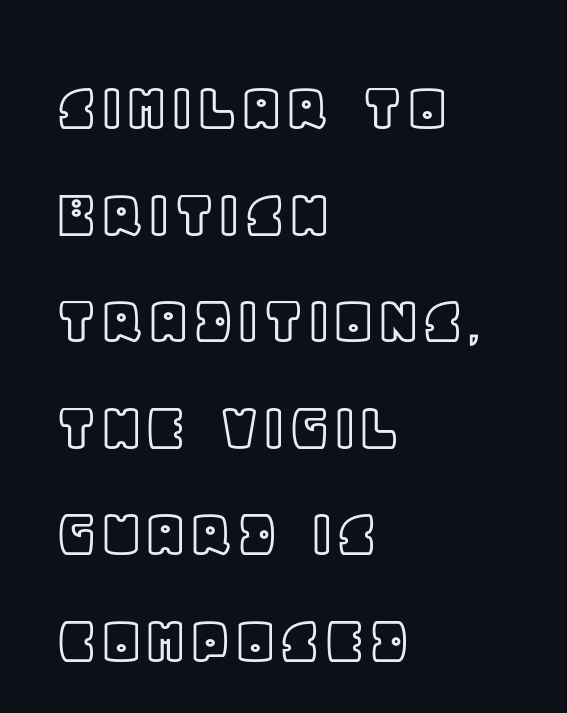
The image shows 72 px text type, upright; set left-aligned, normal line spacing (1.48x), normal letter spacing, not underlined; a large x-height.
